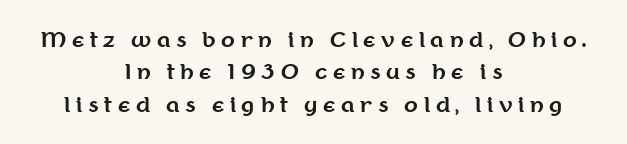
The image shows 20 px bold type, upright; set centered, normal line spacing (1.62x), unusually wide letter spacing (+0.28 em), not underlined.
